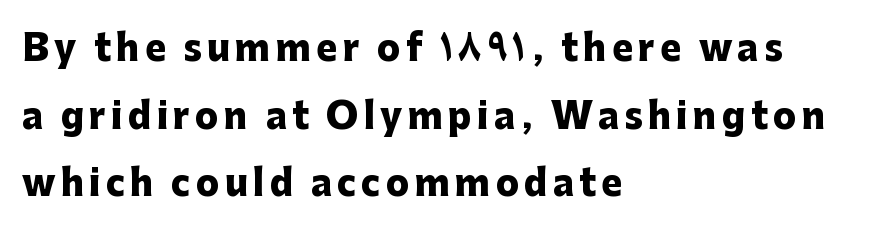
{"serif": "no", "italic": "no", "bold": "yes", "weight": "heavy", "width": "normal", "stroke_contrast": "low", "x_height": "medium", "monospaced": "no", "underline": "no", "align": "left", "line_spacing": "loose", "line_spacing_ratio": 1.93, "glyph_px": 35}
